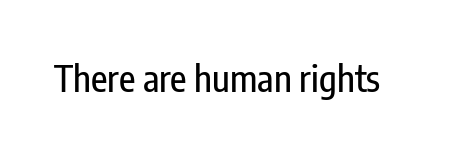
Q: Is the text italic (slanted)? A: No, it is upright.
Q: Is the typeface a serif or a sans-serif typeface? A: Sans-serif.
Q: Is the text underlined? A: No.
Q: Is the spacing between letters normal or unusually wide? A: Normal.
Q: Width (condensed, normal, or wide)? A: Condensed.
Q: Stroke contrast? A: Low.
Q: x-height? A: Medium.
Q: Monospaced? A: No.
